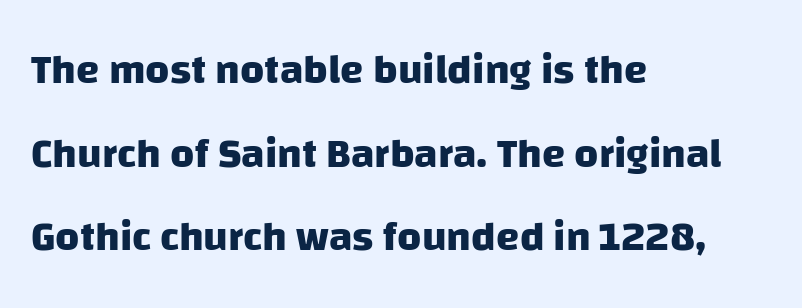
The image shows 42 px heavy sans-serif type; set left-aligned, loose line spacing (1.99x), normal letter spacing, not underlined; low stroke contrast and a large x-height.
